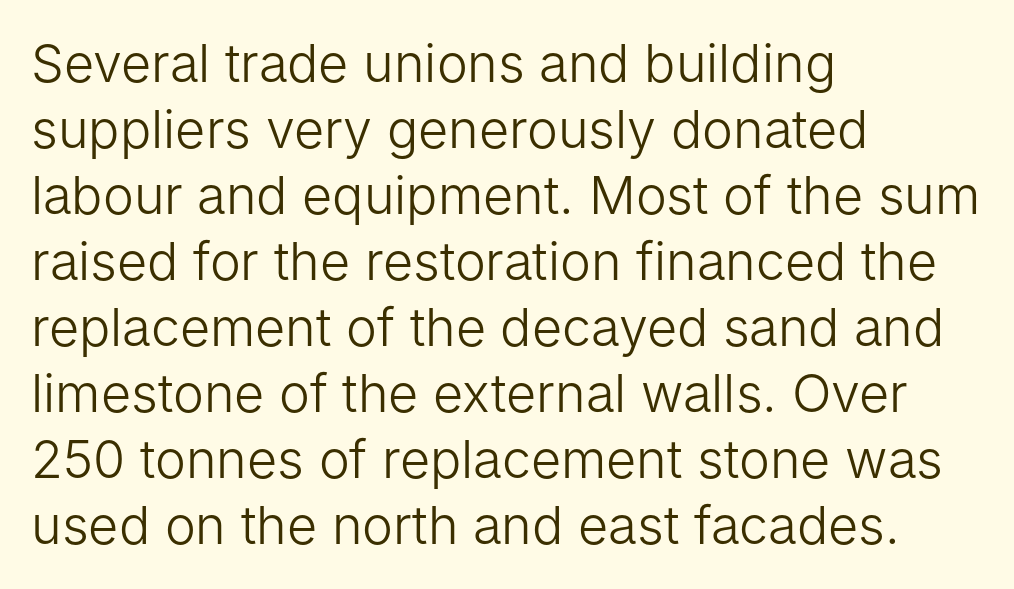
The image shows 52 px light sans-serif type, upright; set left-aligned, normal line spacing (1.27x), normal letter spacing, not underlined; low stroke contrast and a medium x-height.
